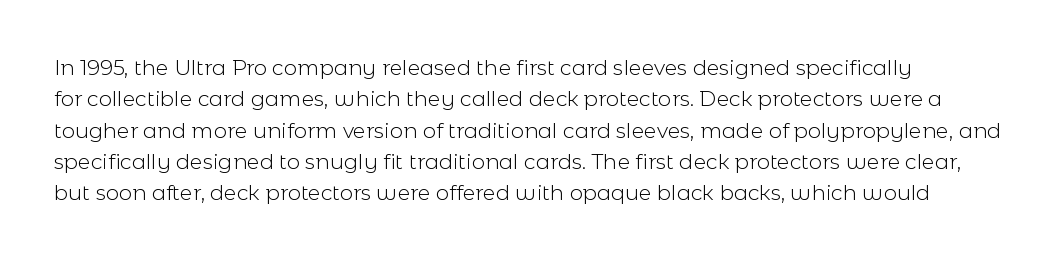
{"italic": "no", "bold": "no", "underline": "no", "align": "left", "line_spacing": "normal", "line_spacing_ratio": 1.49, "letter_spacing": "normal", "letter_spacing_em": 0.0, "glyph_px": 21}
